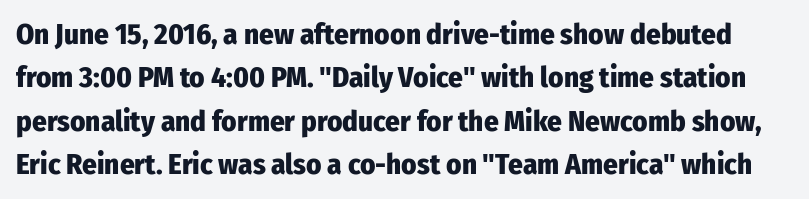
{"serif": "no", "italic": "no", "bold": "yes", "weight": "heavy", "width": "condensed", "stroke_contrast": "low", "x_height": "medium", "monospaced": "no", "underline": "no", "line_spacing": "normal", "line_spacing_ratio": 1.5, "letter_spacing": "normal", "letter_spacing_em": 0.0, "glyph_px": 29}
